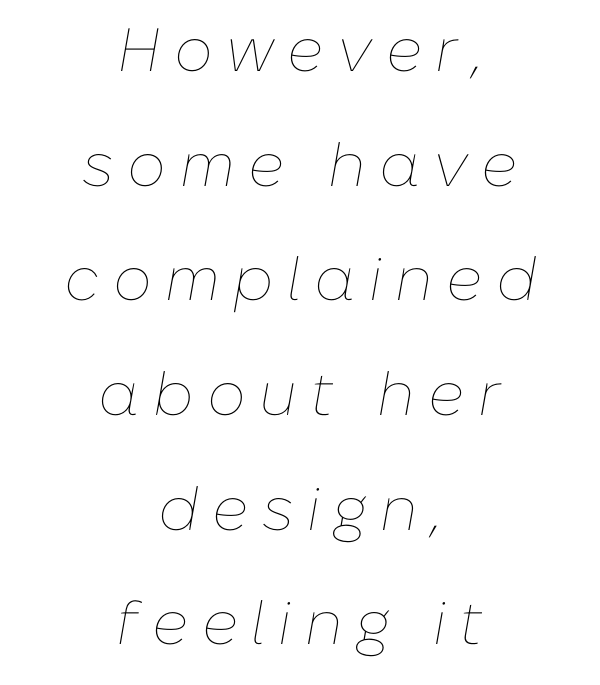
Q: Is the text bold? A: No.
Q: Is the text italic (slanted)? A: Yes, it leans right by about 10 degrees.
Q: Is the text underlined? A: No.
Q: How is the paragraph aligned? A: Centered.
Q: Is the spacing between letters normal or unusually wide? A: Unusually wide.
Q: Width (condensed, normal, or wide)? A: Normal.
Q: Stroke contrast? A: Low.
Q: x-height? A: Medium.
Q: Monospaced? A: No.
